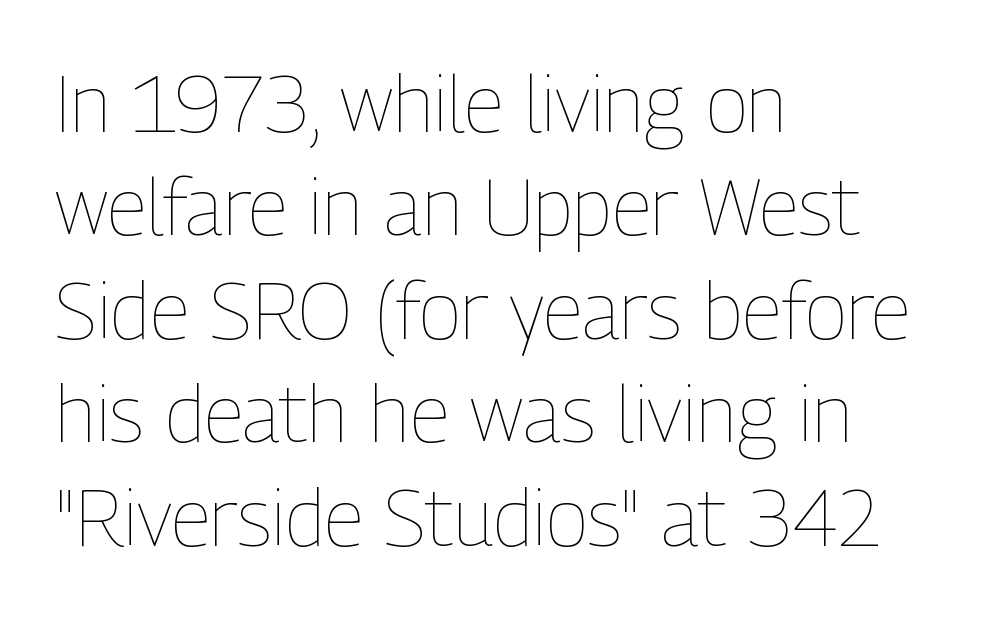
{"italic": "no", "bold": "no", "weight": "thin", "width": "condensed", "stroke_contrast": "low", "x_height": "medium", "monospaced": "no", "underline": "no", "align": "left", "line_spacing": "normal", "line_spacing_ratio": 1.31, "letter_spacing": "normal", "letter_spacing_em": 0.0, "glyph_px": 79}
